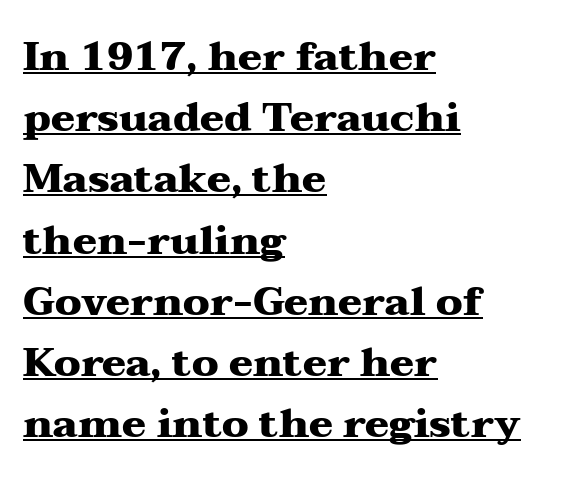
The image shows 40 px heavy, wide serif type, upright; set left-aligned, normal line spacing (1.53x), normal letter spacing, underlined; medium stroke contrast and a medium x-height.
